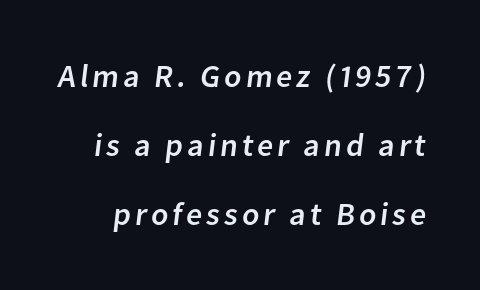
The image shows 32 px sans-serif type; set loose line spacing (2.16x), not underlined; low stroke contrast and a medium x-height.
